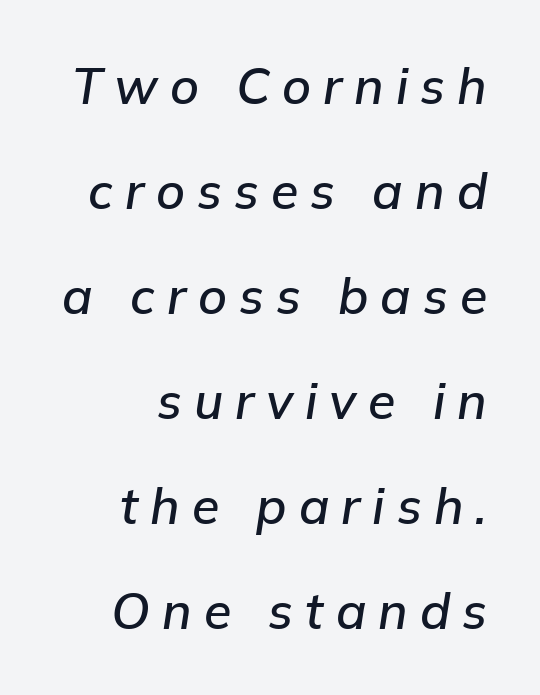
The image shows 50 px text type, italic (leaning right); set right-aligned, loose line spacing (2.1x), unusually wide letter spacing (+0.24 em), not underlined; low stroke contrast and a medium x-height.
